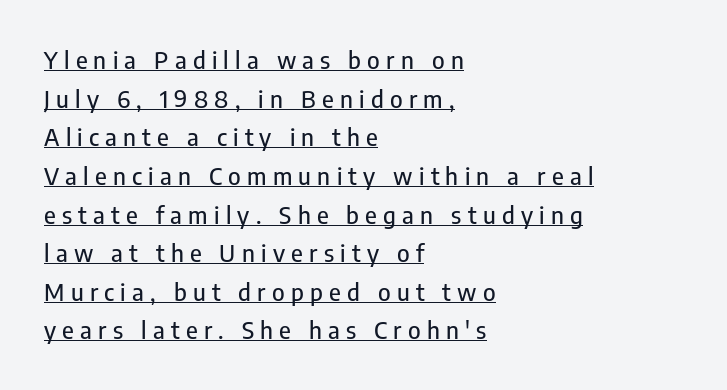
The compositor pushed each line to the left boundary. Every stem runs plumb, perpendicular to the baseline. Each word looks stretched out because of the extra space between its letters. In designer terms, the underline attribute is active on this setting.
